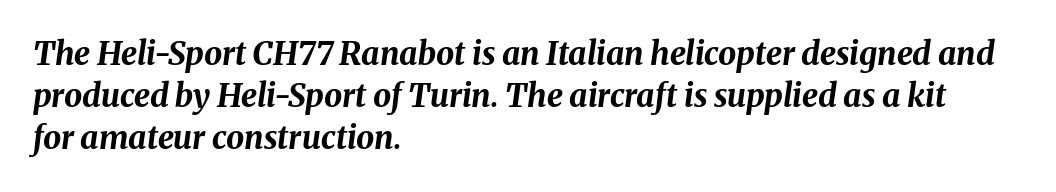
{"italic": "yes", "lean": "right", "slant_degrees": 8, "bold": "yes", "weight": "bold", "width": "normal", "stroke_contrast": "medium", "x_height": "medium", "monospaced": "no", "underline": "no", "align": "left", "line_spacing": "normal", "line_spacing_ratio": 1.32, "letter_spacing": "normal", "letter_spacing_em": 0.0, "glyph_px": 32}
